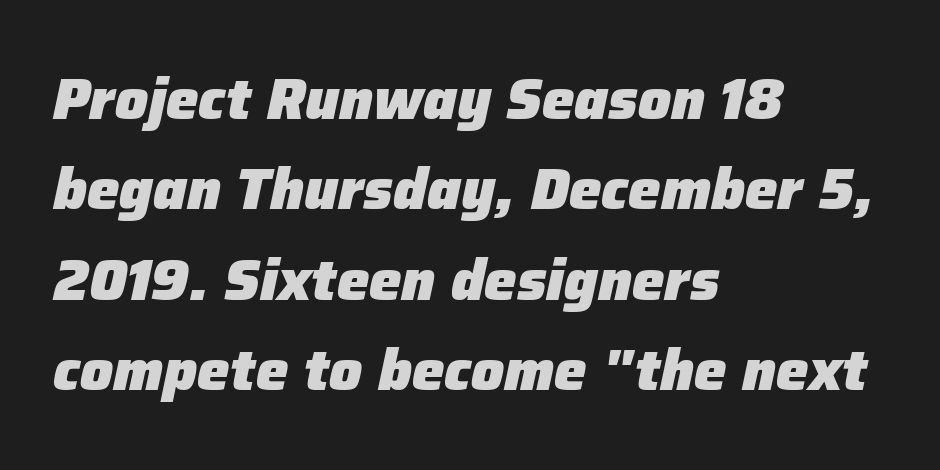
One-word summary of the alignment: left. The specimen omits any rule beneath the text block's lines. Each letter keeps its own natural width here, so spacing adapts to shape. Default kerning and tracking; the words read as compact shapes. Compared with typical paragraphs, the rows here are spaced about the same.
